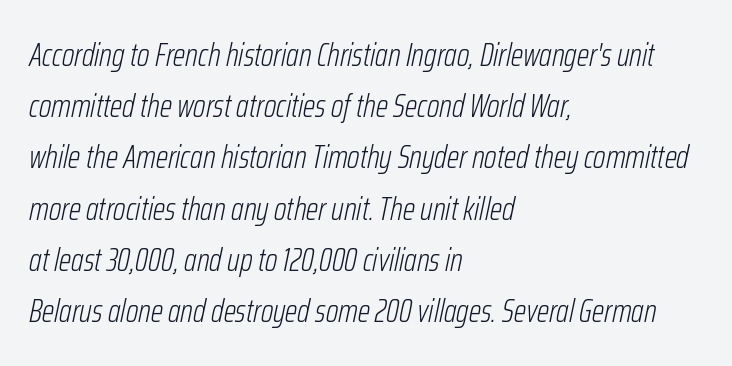
Quick note: interline space is typical. These lines stack with their left ends in a neat column. The line texture is even and compact thanks to regular tracking. Unbolded letterforms with no extra heft. Proportional: the letters do not fall into vertical columns.
